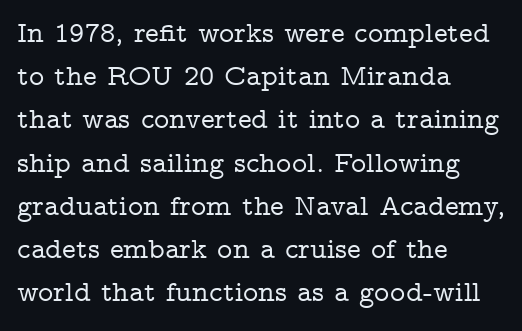
The image shows 29 px wide serif type, upright; set left-aligned, normal line spacing (1.49x), normal letter spacing, not underlined; low stroke contrast and a medium x-height.
